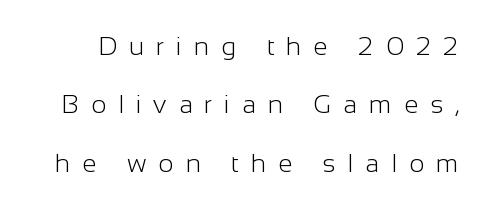
Think standard paragraph weight, or any step lighter than that. Ascenders rise straight up at ninety degrees. The letters are spread apart with noticeably loose tracking. Clear beneath every line of the passage. Regarding leading, the lines here are spaced well apart.
